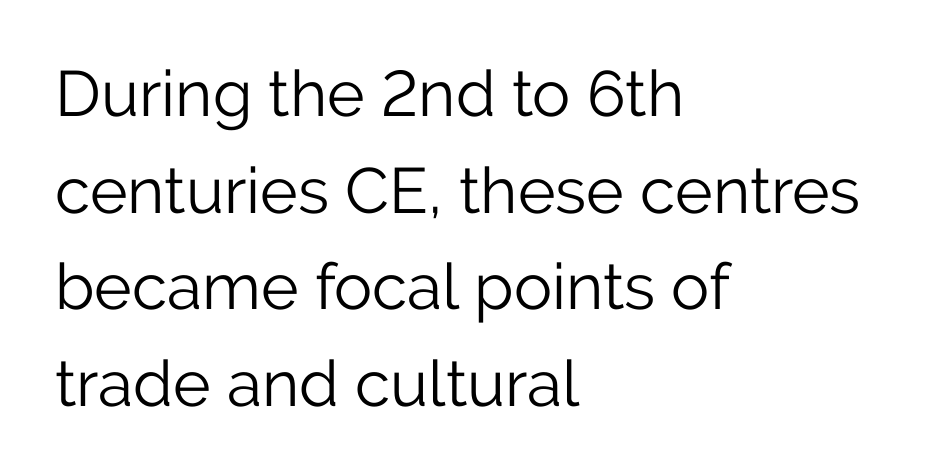
Q: Is the text bold? A: No.
Q: Is the text italic (slanted)? A: No, it is upright.
Q: Is the typeface a serif or a sans-serif typeface? A: Sans-serif.
Q: Is the text underlined? A: No.
Q: How is the paragraph aligned? A: Left-aligned.
Q: Is the spacing between letters normal or unusually wide? A: Normal.
Q: Is the spacing between lines tight, normal or loose? A: Normal.
Q: Width (condensed, normal, or wide)? A: Normal.
Q: Stroke contrast? A: Low.
Q: x-height? A: Medium.
Q: Monospaced? A: No.
